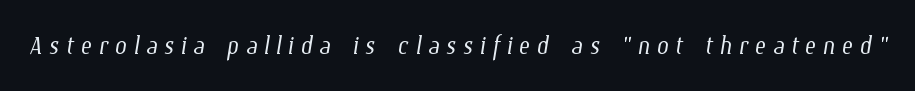
Q: Is the text bold? A: No.
Q: Is the text underlined? A: No.
Q: Width (condensed, normal, or wide)? A: Condensed.
Q: Stroke contrast? A: Low.
Q: x-height? A: Medium.
Q: Monospaced? A: No.
